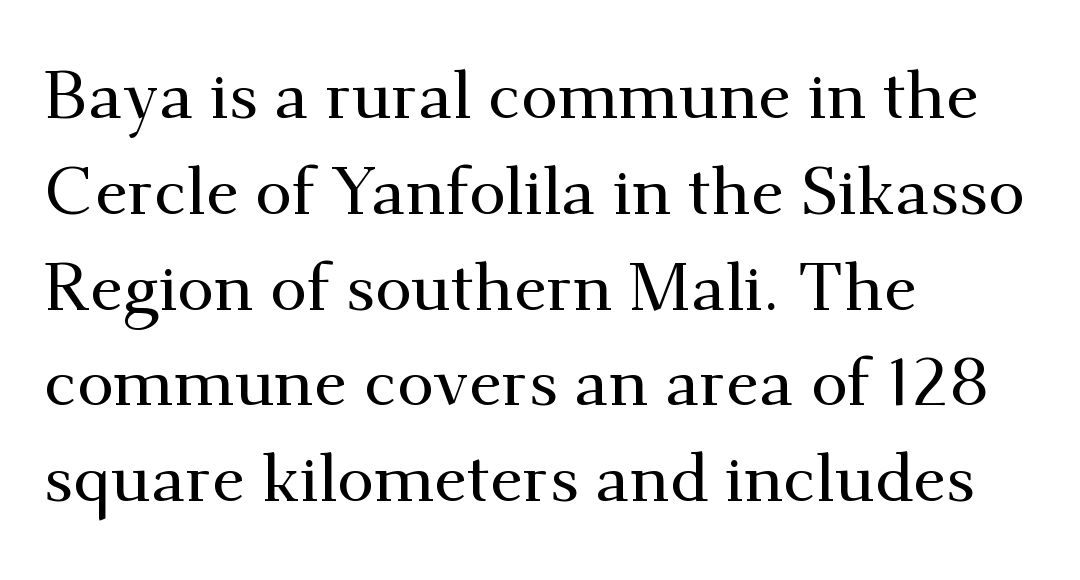
{"serif": "yes", "italic": "no", "width": "normal", "stroke_contrast": "medium", "x_height": "small", "monospaced": "no", "underline": "no", "align": "left", "line_spacing": "normal", "line_spacing_ratio": 1.43, "letter_spacing": "normal", "letter_spacing_em": 0.0, "glyph_px": 67}
